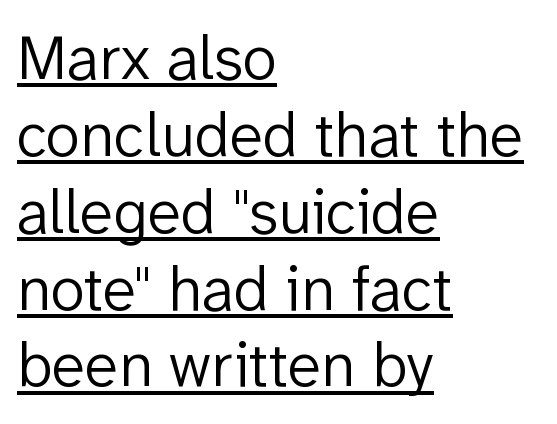
Do the letters lean? They stand straight. The words here are underlined. The rendering anchors every line to the left-hand side. The rendering uses natural spacing where letterforms have individual widths. There is no visible air inserted between adjacent glyphs. In terms of letterform style, serifs are entirely absent.
